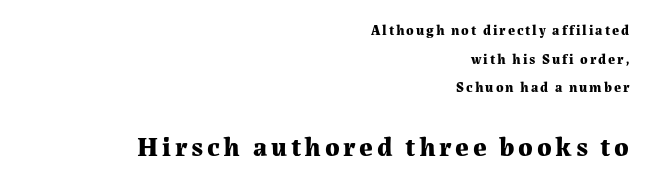
A typesetter would call this leading open, well beyond the default. Check under the words: just untouched page. Compared with an ordinary text face, these strokes are far heavier — a full bold. When letters stand straight like this, we call the style roman or upright. Note: smaller setting up top, larger setting below.
